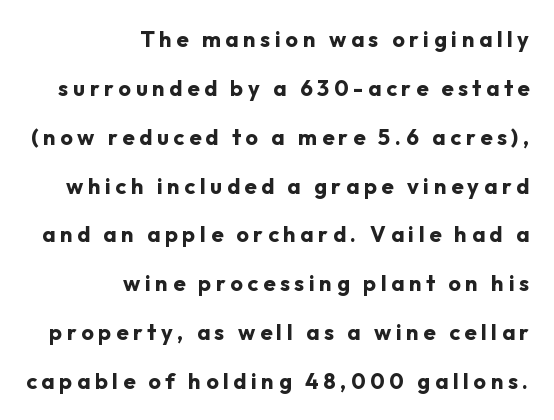
The image shows 22 px bold type, upright; set right-aligned, loose line spacing (2.22x), unusually wide letter spacing (+0.21 em), not underlined.
